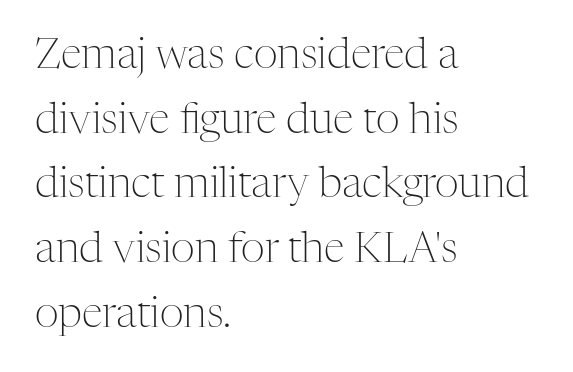
Q: Is the text bold? A: No.
Q: Is the text italic (slanted)? A: No, it is upright.
Q: Is the typeface a serif or a sans-serif typeface? A: Serif.
Q: Is the text underlined? A: No.
Q: How is the paragraph aligned? A: Left-aligned.
Q: Is the spacing between letters normal or unusually wide? A: Normal.
Q: Is the spacing between lines tight, normal or loose? A: Normal.
Q: Width (condensed, normal, or wide)? A: Normal.
Q: Stroke contrast? A: Medium.
Q: x-height? A: Medium.
Q: Monospaced? A: No.
